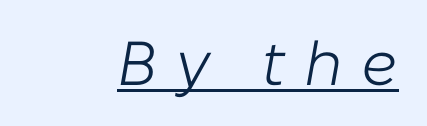
{"italic": "yes", "lean": "right", "slant_degrees": 10, "bold": "no", "weight": "light", "width": "normal", "stroke_contrast": "low", "x_height": "medium", "monospaced": "no", "underline": "yes", "letter_spacing": "wide", "letter_spacing_em": 0.29, "glyph_px": 62}
